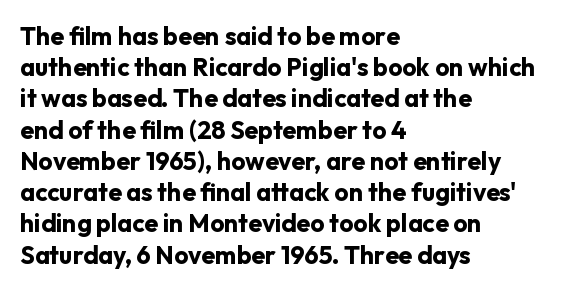
Q: Is the text bold? A: Yes.
Q: Is the text italic (slanted)? A: No, it is upright.
Q: Is the text underlined? A: No.
Q: How is the paragraph aligned? A: Left-aligned.
Q: Is the spacing between letters normal or unusually wide? A: Normal.
Q: Is the spacing between lines tight, normal or loose? A: Normal.
